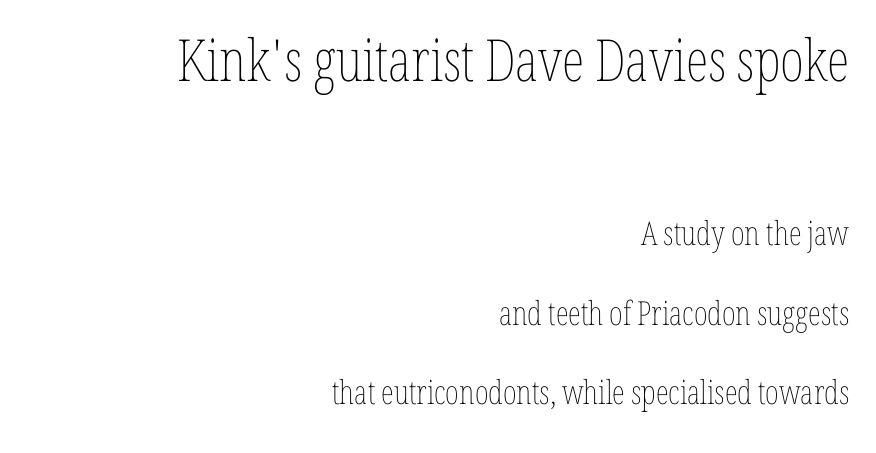
Q: Is the text bold? A: No.
Q: Is the text italic (slanted)? A: No, it is upright.
Q: Is the text underlined? A: No.
Q: How is the paragraph aligned? A: Right-aligned.
Q: Is the spacing between letters normal or unusually wide? A: Normal.
Q: Is the spacing between lines tight, normal or loose? A: Loose.
Q: Which block of text is set in a larger size, the first (top) or the second (bottom)? A: The first (top) one.
Q: Width (condensed, normal, or wide)? A: Condensed.
Q: Stroke contrast? A: Low.
Q: x-height? A: Medium.
Q: Monospaced? A: No.
